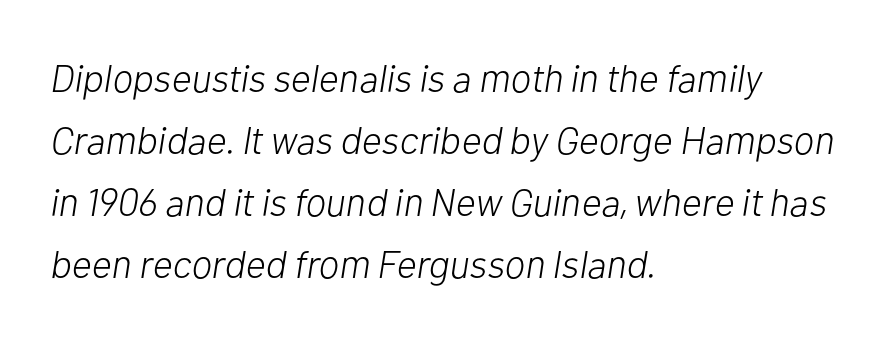
Q: Is the text bold? A: No.
Q: Is the text italic (slanted)? A: Yes, it leans right by about 10 degrees.
Q: Is the text underlined? A: No.
Q: How is the paragraph aligned? A: Left-aligned.
Q: Is the spacing between letters normal or unusually wide? A: Normal.
Q: Is the spacing between lines tight, normal or loose? A: Normal.
Q: Width (condensed, normal, or wide)? A: Normal.
Q: Stroke contrast? A: Low.
Q: x-height? A: Medium.
Q: Monospaced? A: No.
